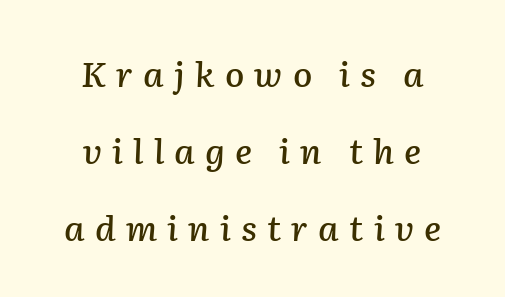
The image shows 35 px text type, italic (leaning right); set centered, loose line spacing (2.2x), unusually wide letter spacing (+0.29 em), not underlined; low stroke contrast and a medium x-height.
